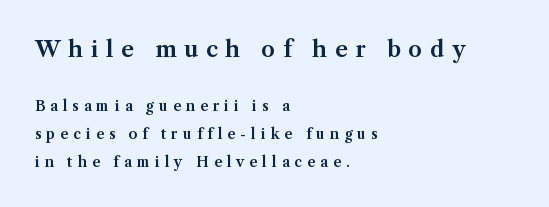
Q: Is the text italic (slanted)? A: No, it is upright.
Q: Is the text underlined? A: No.
Q: How is the paragraph aligned? A: Left-aligned.
Q: Is the spacing between letters normal or unusually wide? A: Unusually wide.
Q: Is the spacing between lines tight, normal or loose? A: Loose.
Q: Which block of text is set in a larger size, the first (top) or the second (bottom)? A: The first (top) one.
